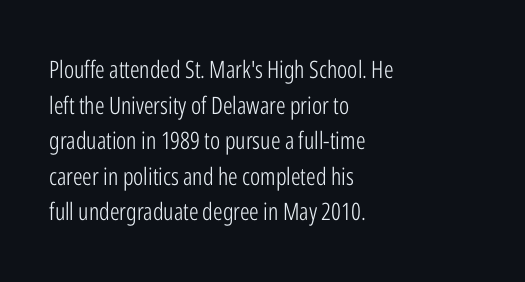
Q: Is the text bold? A: No.
Q: Is the text italic (slanted)? A: No, it is upright.
Q: Is the text underlined? A: No.
Q: How is the paragraph aligned? A: Left-aligned.
Q: Is the spacing between letters normal or unusually wide? A: Normal.
Q: Is the spacing between lines tight, normal or loose? A: Normal.
